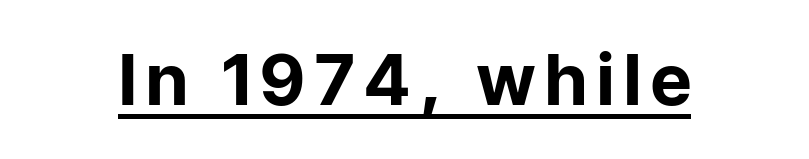
{"serif": "no", "italic": "no", "bold": "yes", "weight": "bold", "width": "normal", "stroke_contrast": "low", "x_height": "medium", "monospaced": "no", "underline": "yes", "glyph_px": 71}
